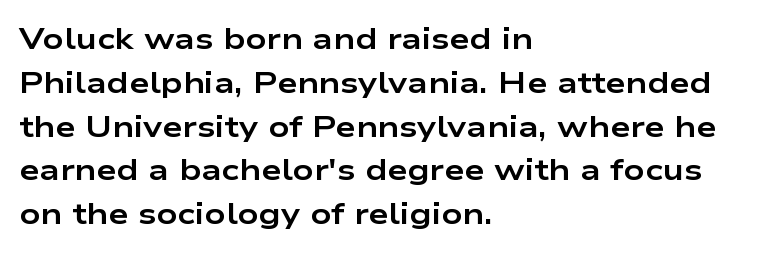
{"serif": "no", "italic": "no", "bold": "yes", "weight": "bold", "width": "wide", "stroke_contrast": "low", "x_height": "medium", "monospaced": "no", "underline": "no", "align": "left", "line_spacing": "normal", "line_spacing_ratio": 1.51, "letter_spacing": "normal", "letter_spacing_em": 0.0, "glyph_px": 29}
